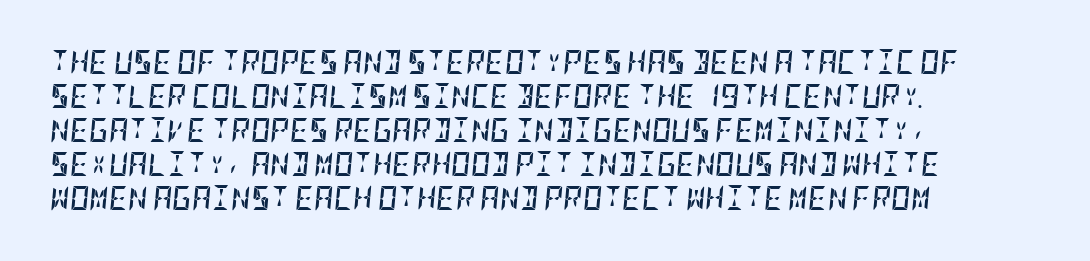
The image shows 24 px bold type, italic (leaning right); set left-aligned, normal line spacing (1.42x), normal letter spacing, not underlined.
